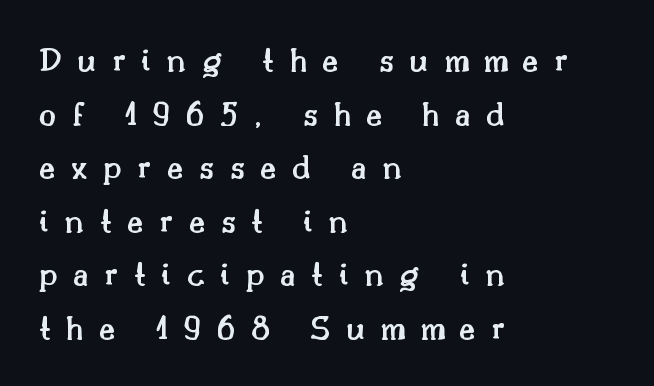
Q: Is the text bold? A: Semi-bold.
Q: Is the text italic (slanted)? A: No, it is upright.
Q: Is the typeface a serif or a sans-serif typeface? A: Serif.
Q: Is the text underlined? A: No.
Q: How is the paragraph aligned? A: Left-aligned.
Q: Is the spacing between letters normal or unusually wide? A: Unusually wide.
Q: Is the spacing between lines tight, normal or loose? A: Normal.
Q: Width (condensed, normal, or wide)? A: Normal.
Q: Stroke contrast? A: Medium.
Q: x-height? A: Small.
Q: Monospaced? A: No.
